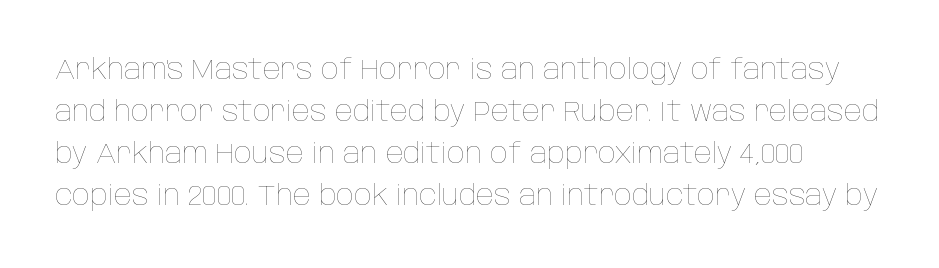
The image shows 29 px thin, condensed type, upright; set normal line spacing (1.45x), normal letter spacing, not underlined; low stroke contrast and a large x-height.
